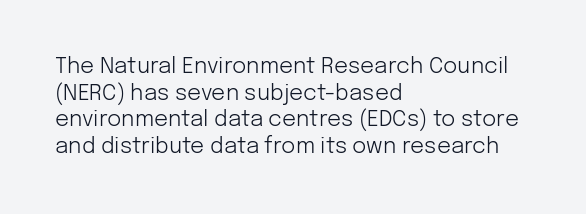
The face used here is rendered with its standard letterfit. The rag falls on the right side of this text block. The typeface has the unassuming heft of standard copy or less. Italic: no, the glyphs are upright roman.
